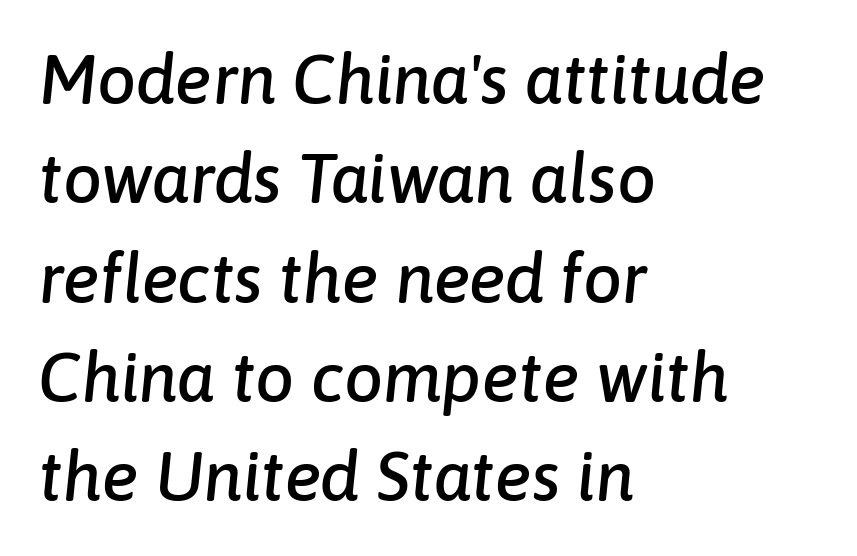
{"italic": "yes", "lean": "right", "slant_degrees": 6, "width": "normal", "stroke_contrast": "low", "x_height": "medium", "monospaced": "no", "underline": "no", "align": "left", "line_spacing": "normal", "line_spacing_ratio": 1.44, "letter_spacing": "normal", "letter_spacing_em": 0.0, "glyph_px": 69}
